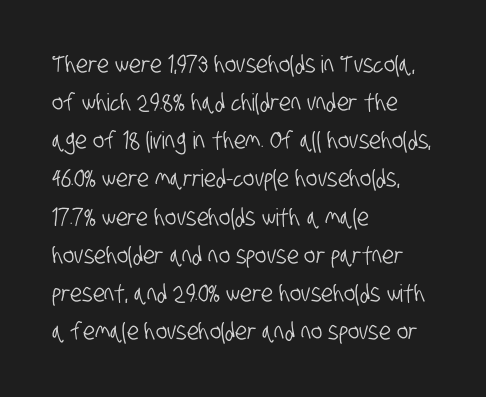
The paragraph has a hard left edge and a soft right edge. Underlining? Definitely not there. The gaps between neighbouring characters are ordinary and unremarkable. Baseline-to-baseline distance is the conventional proportion of letter height.
